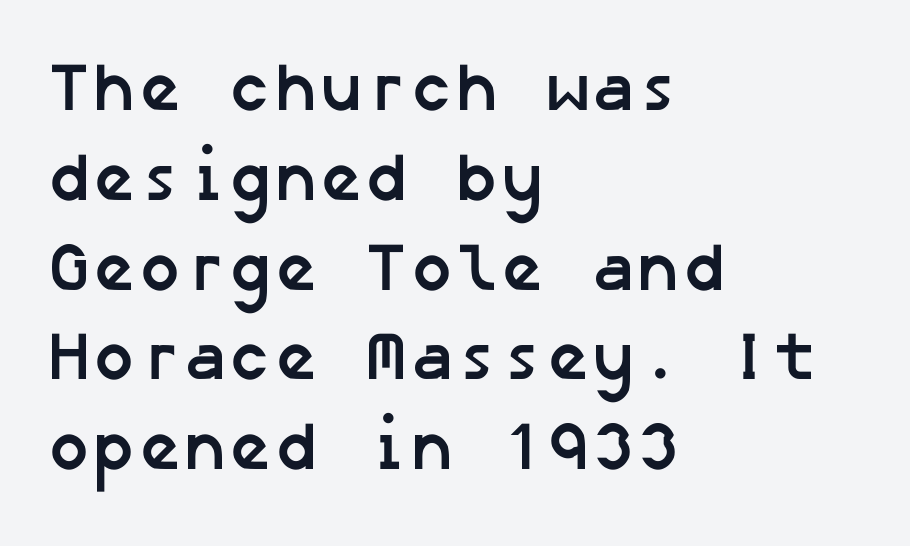
The image shows 68 px semibold sans-serif type; set left-aligned, normal line spacing (1.32x), normal letter spacing, not underlined; low stroke contrast and a medium x-height.
